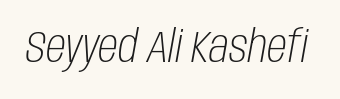
Every character sits at an angle, as italics do. Nobody drew a line under any word here. Here the glyphs are tracked normally, forming tight word shapes. Is the type heavy? It reads as light-to-regular instead. Spacing verdict: proportional, widths tailored to each character.
